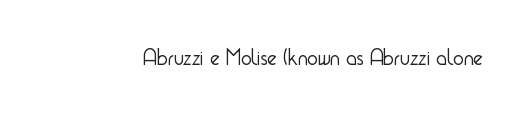
{"italic": "no", "bold": "no", "underline": "no", "letter_spacing": "normal", "letter_spacing_em": 0.0, "glyph_px": 23}
